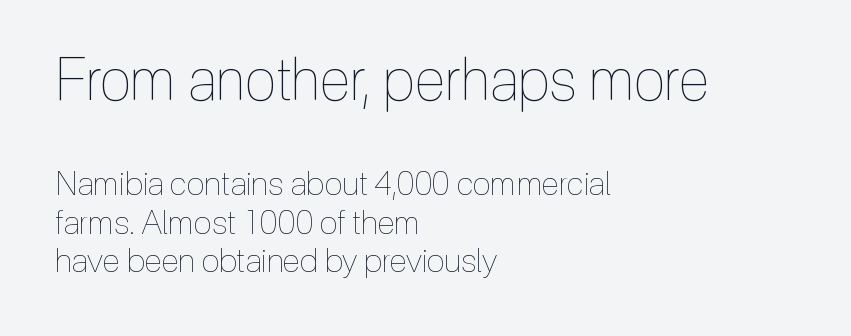
The rag falls on the right side of this text block. Anything drawn beneath the words? Only blank space. Type size steps down from the first block to the second. A quiet, ordinary-to-light weight characterises the typeface. This sample has the flowing, uneven cadence of proportional lettering.
